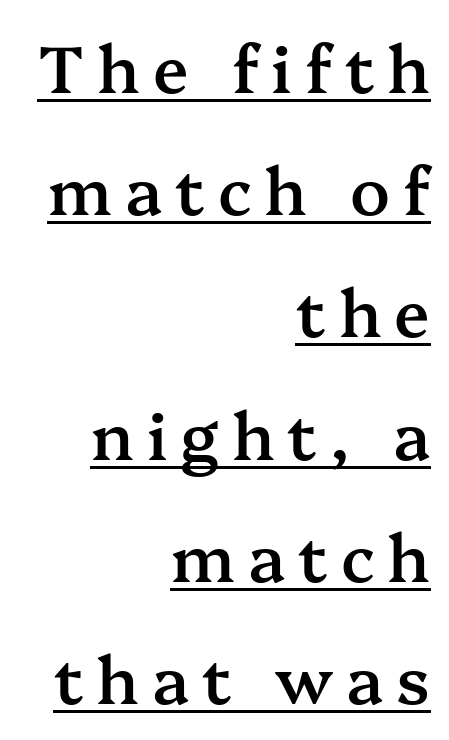
The image shows 65 px semibold serif type, upright; set right-aligned, line spacing 1.88x, unusually wide letter spacing (+0.2 em), underlined; medium stroke contrast and a medium x-height.
